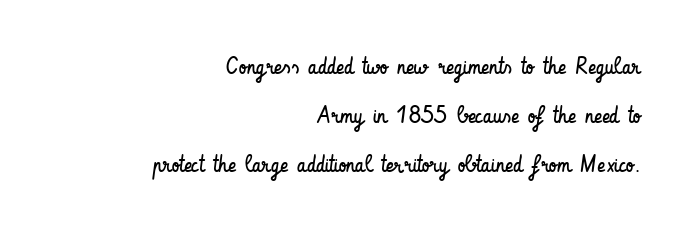
Compared with typical body copy, the letter spacing here is the same. The block of text is sparse from top to bottom, with ample space between rows. The strokes carry an ordinary text weight at most. Check the space under the baseline: it is left empty. Every stem runs plumb, perpendicular to the baseline. One-word summary of the alignment: right.
